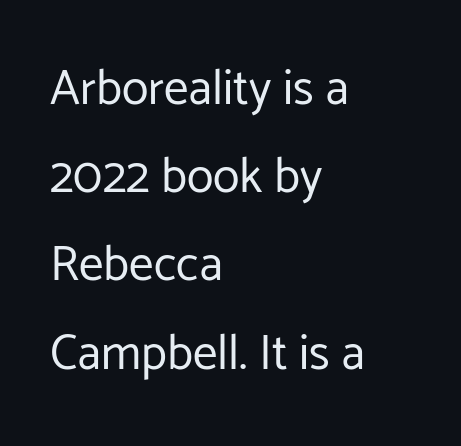
The designer went with a sans here, leaving each stem footless. The characters are drawn with everyday or finer stroke widths. Spacing verdict: proportional, widths tailored to each character. A student would call this left alignment; a typographer would say flush left, rag right. The letterforms sit shoulder to shoulder at normal distance. Type without underlining.
